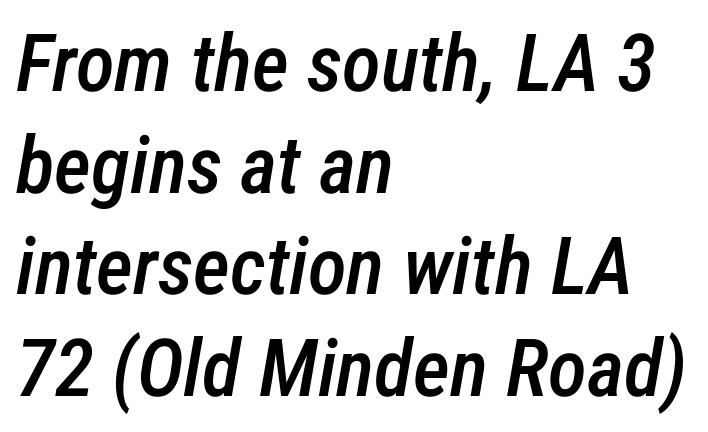
Q: Is the text bold? A: Semi-bold.
Q: Is the text italic (slanted)? A: Yes, it leans right by about 12 degrees.
Q: Is the text underlined? A: No.
Q: How is the paragraph aligned? A: Left-aligned.
Q: Is the spacing between letters normal or unusually wide? A: Normal.
Q: Is the spacing between lines tight, normal or loose? A: Normal.
Q: Width (condensed, normal, or wide)? A: Condensed.
Q: Stroke contrast? A: Low.
Q: x-height? A: Medium.
Q: Monospaced? A: No.
